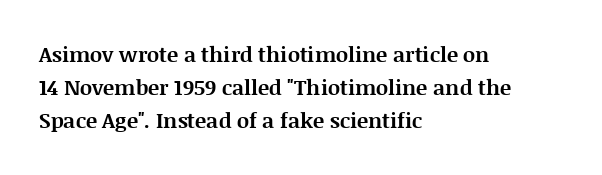
The font is running at its bold setting. Letters rest on an invisible, unmarked baseline. Students, note that the glyphs here touch the page at normal intervals. The rendering anchors every line to the left-hand side.
